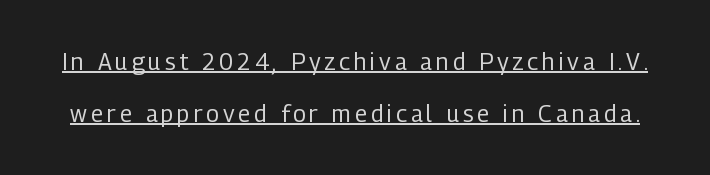
Caption: lettering with a line underneath. What's the leading like? Stretched, with rows far apart. Compared with a typical body face, this is equally light or lighter still. Tall strokes in this sample are plumb rather than angled.
